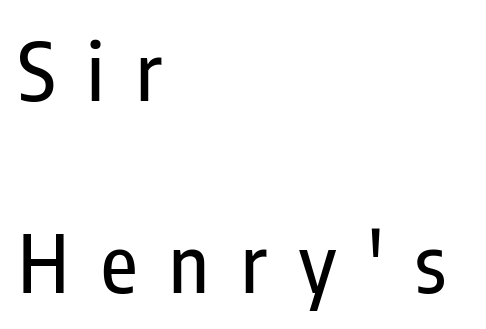
The image shows 80 px condensed sans-serif type, upright; set left-aligned, loose line spacing (2.4x), unusually wide letter spacing (+0.4 em), not underlined; low stroke contrast and a medium x-height.
